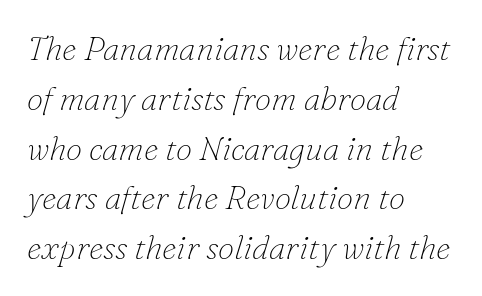
The image shows 33 px thin serif type, italic (leaning right); set left-aligned, normal line spacing (1.51x), normal letter spacing, not underlined; low stroke contrast and a small x-height.
